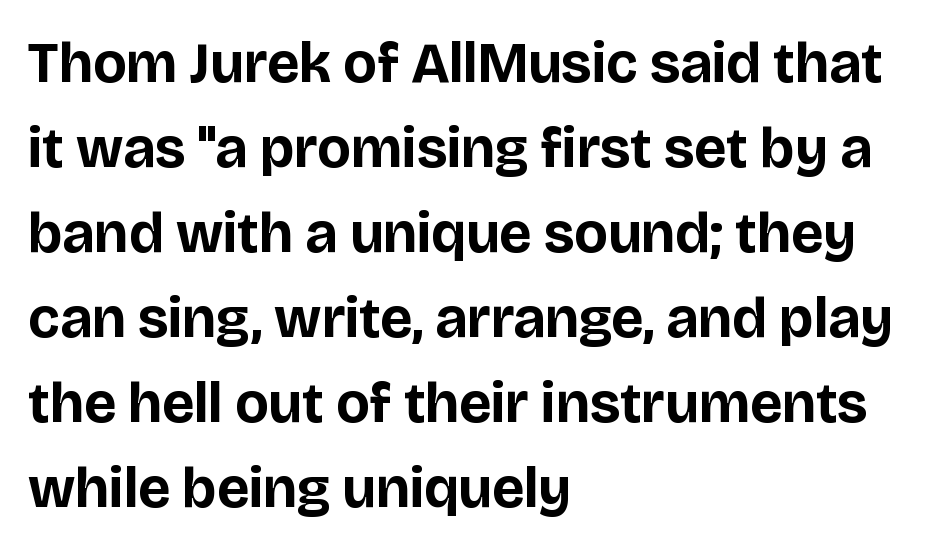
The image shows 57 px bold sans-serif type, upright; set left-aligned, normal line spacing (1.49x), normal letter spacing, not underlined; low stroke contrast and a large x-height.
